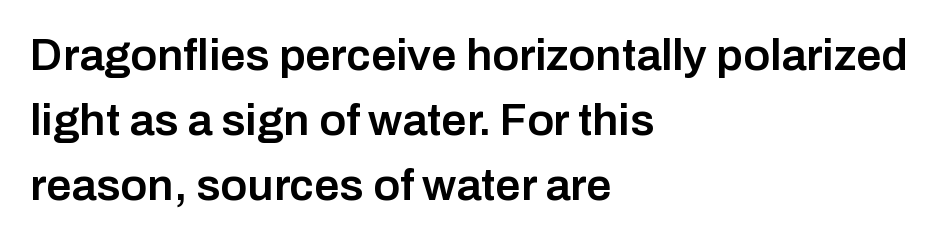
Q: Is the text bold? A: Semi-bold.
Q: Is the text italic (slanted)? A: No, it is upright.
Q: Is the typeface a serif or a sans-serif typeface? A: Sans-serif.
Q: Is the text underlined? A: No.
Q: How is the paragraph aligned? A: Left-aligned.
Q: Is the spacing between letters normal or unusually wide? A: Normal.
Q: Is the spacing between lines tight, normal or loose? A: Normal.
Q: Width (condensed, normal, or wide)? A: Normal.
Q: Stroke contrast? A: Low.
Q: x-height? A: Medium.
Q: Monospaced? A: No.
